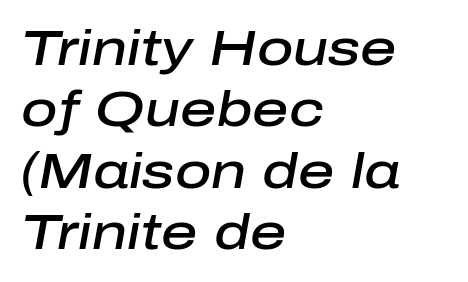
The image shows 50 px semibold type, italic (leaning right); set left-aligned, line spacing 1.23x, normal letter spacing, not underlined; low stroke contrast and a medium x-height.
